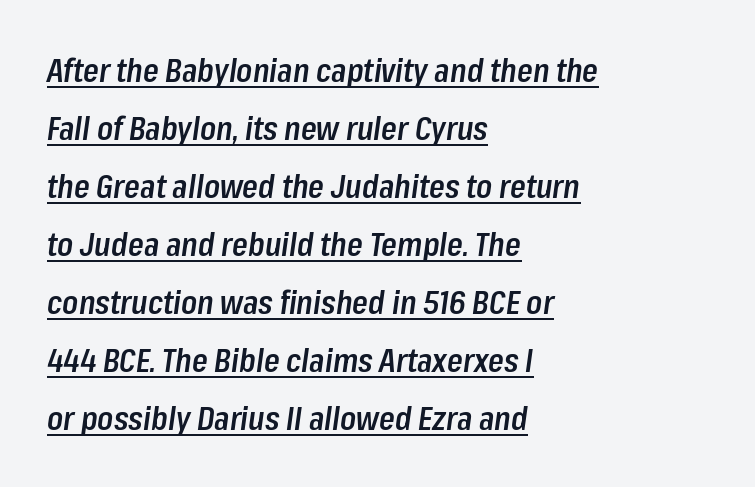
The image shows 32 px semibold, condensed type, italic (leaning right); set left-aligned, line spacing 1.81x, normal letter spacing, underlined; low stroke contrast and a medium x-height.
